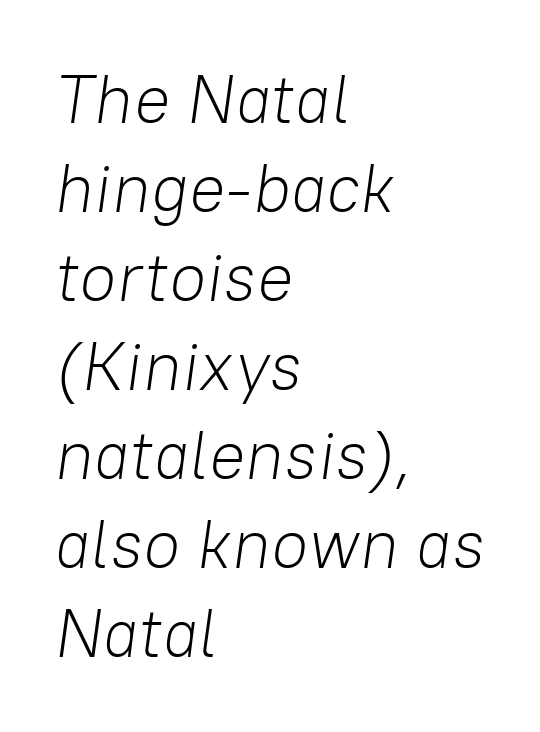
Normally led — the rows are evenly, conventionally spaced. The font sits on the lighter half of the weight spectrum, regular included. The text block is weighted toward the left margin, trailing off unevenly rightward. The passage shown is typed in a proportional face where columns would drift. You can tell it's italic because the verticals aren't actually vertical.
